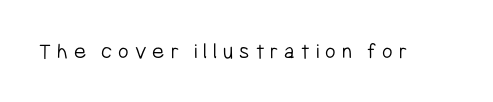
{"italic": "no", "bold": "no", "underline": "no", "letter_spacing": "wide", "letter_spacing_em": 0.26, "glyph_px": 23}
